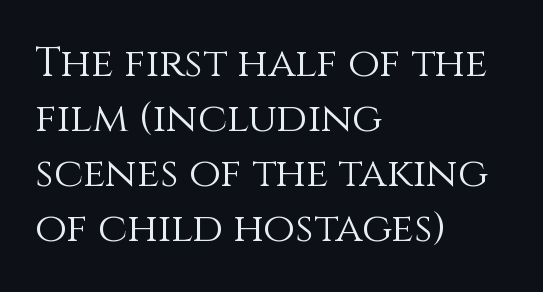
Q: Is the text bold? A: No.
Q: Is the text italic (slanted)? A: No, it is upright.
Q: Is the text underlined? A: No.
Q: How is the paragraph aligned? A: Left-aligned.
Q: Is the spacing between letters normal or unusually wide? A: Normal.
Q: Is the spacing between lines tight, normal or loose? A: Normal.
Q: Width (condensed, normal, or wide)? A: Normal.
Q: Stroke contrast? A: Medium.
Q: x-height? A: Large.
Q: Monospaced? A: No.
